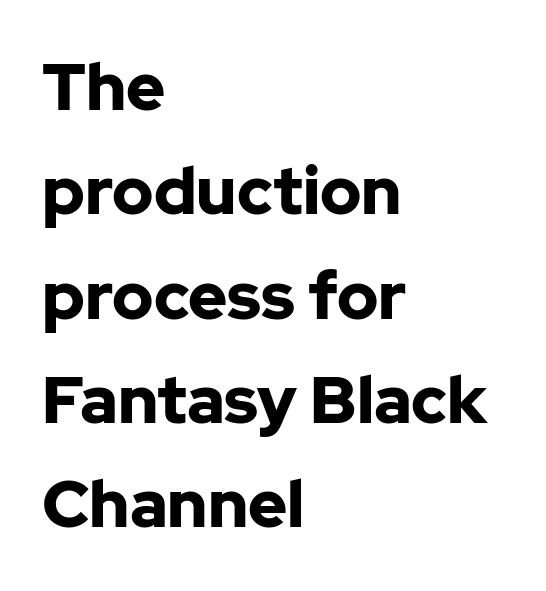
Q: Is the text bold? A: Yes.
Q: Is the text italic (slanted)? A: No, it is upright.
Q: Is the typeface a serif or a sans-serif typeface? A: Sans-serif.
Q: Is the text underlined? A: No.
Q: How is the paragraph aligned? A: Left-aligned.
Q: Is the spacing between letters normal or unusually wide? A: Normal.
Q: Is the spacing between lines tight, normal or loose? A: Normal.
Q: Width (condensed, normal, or wide)? A: Normal.
Q: Stroke contrast? A: Low.
Q: x-height? A: Medium.
Q: Monospaced? A: No.
